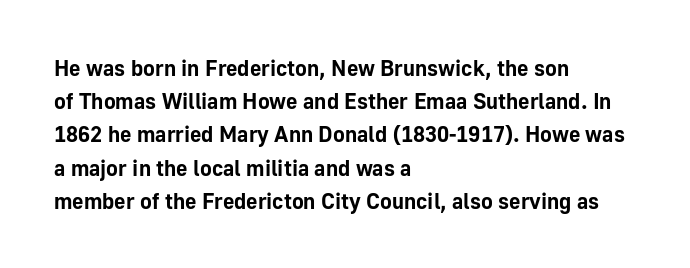
The image shows 22 px bold type, upright; set left-aligned, normal line spacing (1.51x), normal letter spacing, not underlined.
